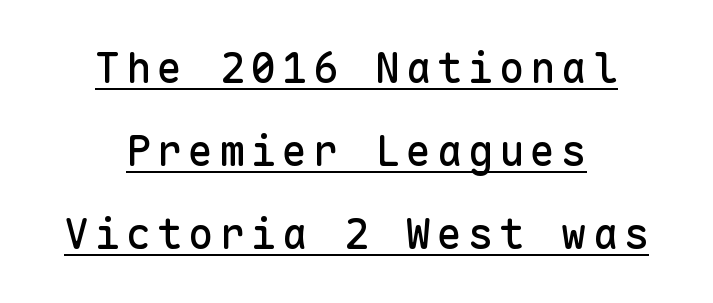
The image shows 42 px sans-serif type, upright, monospaced; set centered, loose line spacing (1.98x), underlined; low stroke contrast and a medium x-height.
